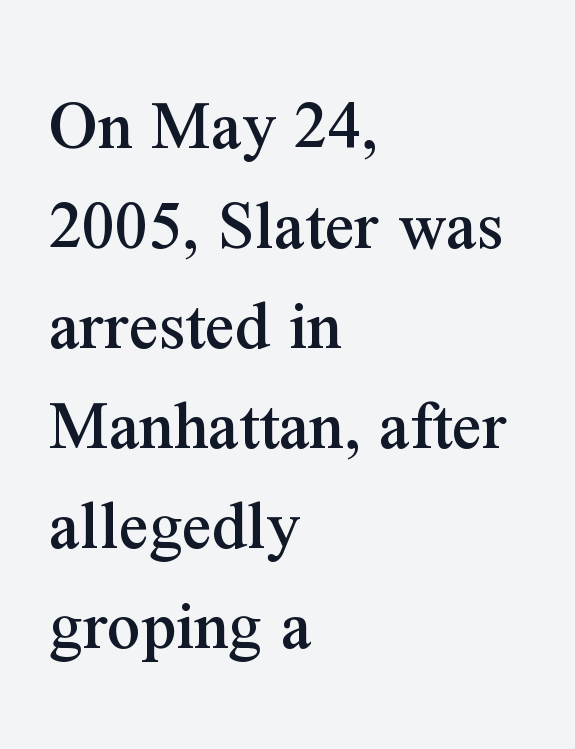
The image shows 73 px serif type, upright; set left-aligned, normal line spacing (1.37x), normal letter spacing, not underlined; medium stroke contrast and a medium x-height.
